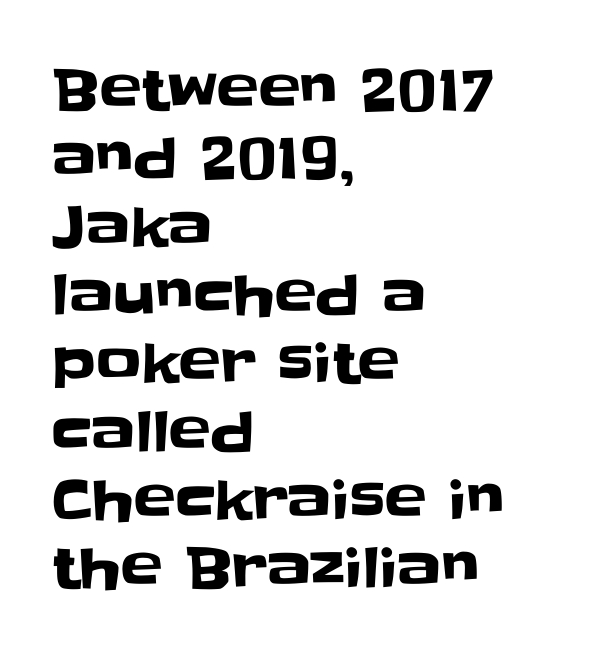
{"serif": "no", "italic": "no", "width": "normal", "stroke_contrast": "low", "x_height": "large", "monospaced": "no", "underline": "no", "align": "left", "line_spacing_ratio": 1.22, "letter_spacing": "normal", "letter_spacing_em": 0.0, "glyph_px": 56}
